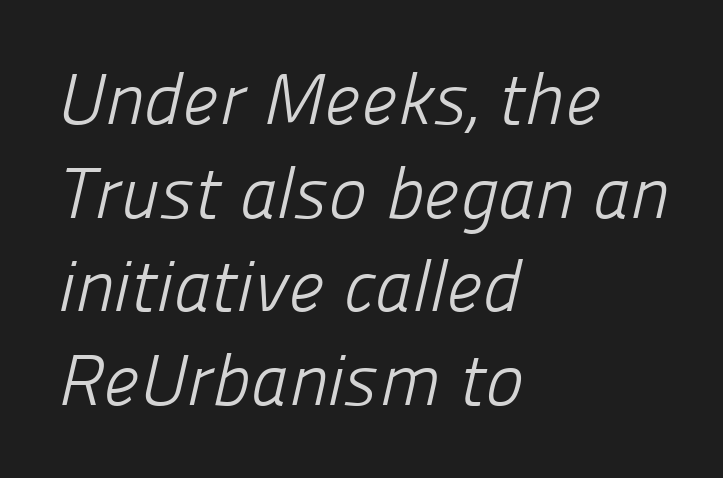
Lines of text with bare space underneath. Horizontally, the lines are justified to the leading edge only. Leading matches the norm, producing a regular column. Nobody touched the tracking dial on this one. Classification — sans serif. Stroke mass is kept to a normal reading level or below.
